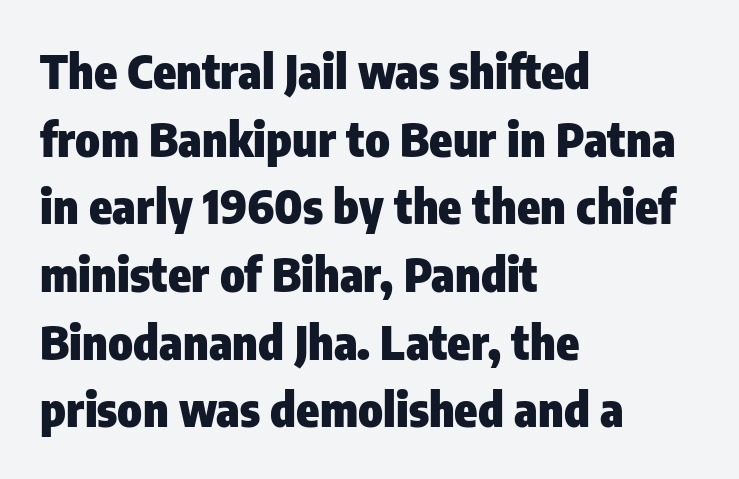
The image shows 47 px heavy, condensed sans-serif type, upright; set left-aligned, normal line spacing (1.44x), normal letter spacing, not underlined; low stroke contrast and a medium x-height.
